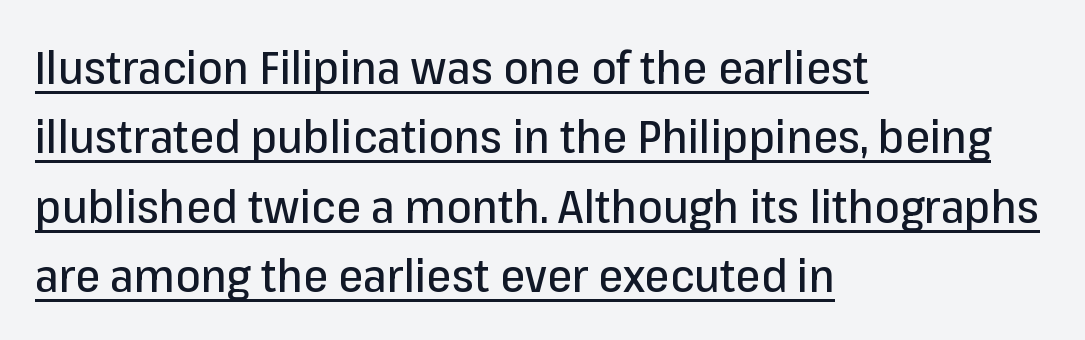
Serifs: no, the terminals of the letterforms are clean. Ascenders rise straight up at ninety degrees. The letters advance in unequal steps, a hallmark of proportional type. A normal amount of white space separates one row of letters from the next. Compared with typical body copy, the letter spacing here is the same. Horizontal alignment here is leftward, the default for most running prose.
